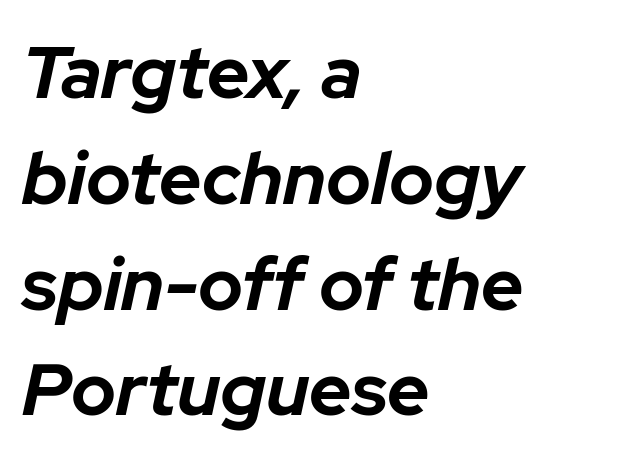
The image shows 74 px bold type, italic (leaning right); set left-aligned, normal line spacing (1.43x), normal letter spacing, not underlined; low stroke contrast and a medium x-height.
